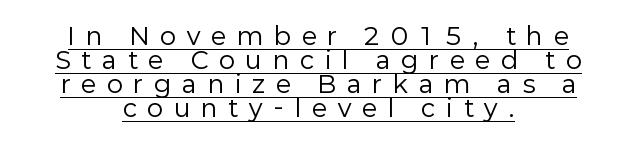
{"italic": "no", "bold": "no", "underline": "yes", "align": "center", "line_spacing": "tight", "line_spacing_ratio": 1.0, "letter_spacing": "wide", "letter_spacing_em": 0.46, "glyph_px": 24}
